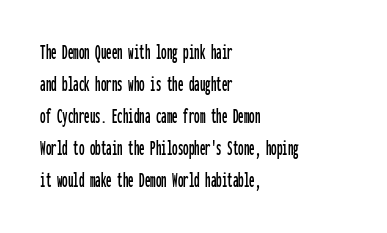
The image shows 22 px text type, upright; set left-aligned, normal line spacing (1.46x), normal letter spacing, not underlined.
